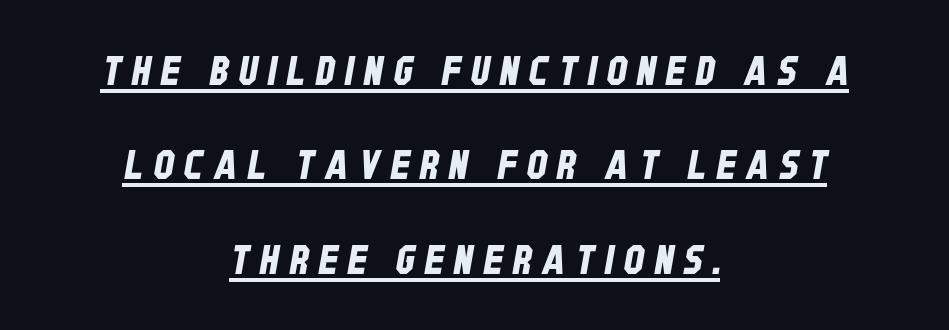
The image shows 40 px condensed sans-serif type; set centered, loose line spacing (2.36x), unusually wide letter spacing (+0.26 em), underlined; low stroke contrast and a large x-height.
